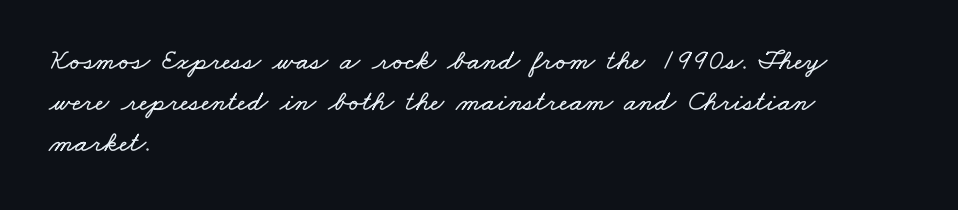
{"width": "wide", "stroke_contrast": "low", "x_height": "small", "monospaced": "no", "underline": "no", "align": "left", "line_spacing": "normal", "line_spacing_ratio": 1.41, "letter_spacing": "normal", "letter_spacing_em": 0.0, "glyph_px": 29}
